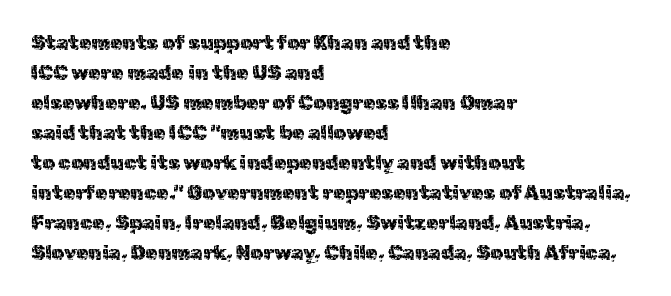
{"italic": "no", "bold": "no", "underline": "no", "align": "left", "line_spacing": "normal", "line_spacing_ratio": 1.5, "letter_spacing": "normal", "letter_spacing_em": 0.0, "glyph_px": 20}
